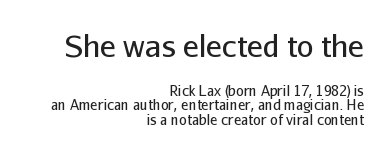
Q: Is the text bold? A: No.
Q: Is the text italic (slanted)? A: No, it is upright.
Q: Is the typeface a serif or a sans-serif typeface? A: Sans-serif.
Q: Is the text underlined? A: No.
Q: How is the paragraph aligned? A: Right-aligned.
Q: Is the spacing between letters normal or unusually wide? A: Normal.
Q: Is the spacing between lines tight, normal or loose? A: Tight.
Q: Which block of text is set in a larger size, the first (top) or the second (bottom)? A: The first (top) one.
Q: Width (condensed, normal, or wide)? A: Normal.
Q: Stroke contrast? A: Low.
Q: x-height? A: Medium.
Q: Monospaced? A: No.
